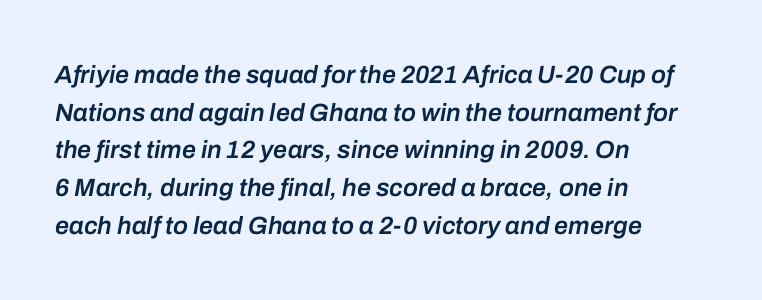
Q: Is the text bold? A: Semi-bold.
Q: Is the text italic (slanted)? A: Yes, it leans right by about 10 degrees.
Q: Is the text underlined? A: No.
Q: How is the paragraph aligned? A: Left-aligned.
Q: Is the spacing between letters normal or unusually wide? A: Normal.
Q: Is the spacing between lines tight, normal or loose? A: Normal.
